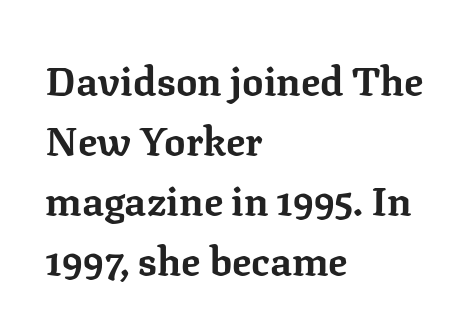
The image shows 40 px bold serif type, upright; set left-aligned, normal line spacing (1.5x), normal letter spacing, not underlined; low stroke contrast and a medium x-height.
